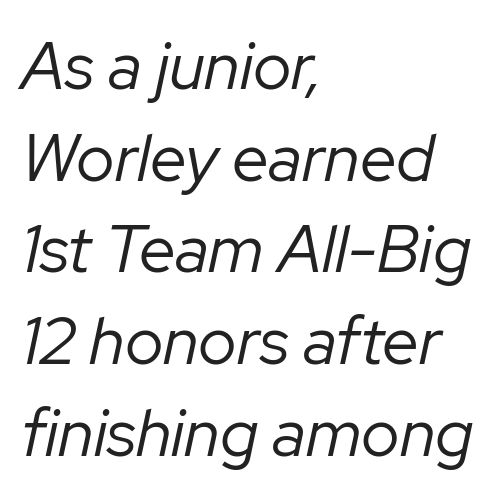
{"italic": "yes", "lean": "right", "slant_degrees": 12, "bold": "no", "weight": "regular", "width": "normal", "stroke_contrast": "low", "x_height": "medium", "monospaced": "no", "underline": "no", "align": "left", "line_spacing": "normal", "line_spacing_ratio": 1.39, "letter_spacing": "normal", "letter_spacing_em": 0.0, "glyph_px": 66}
